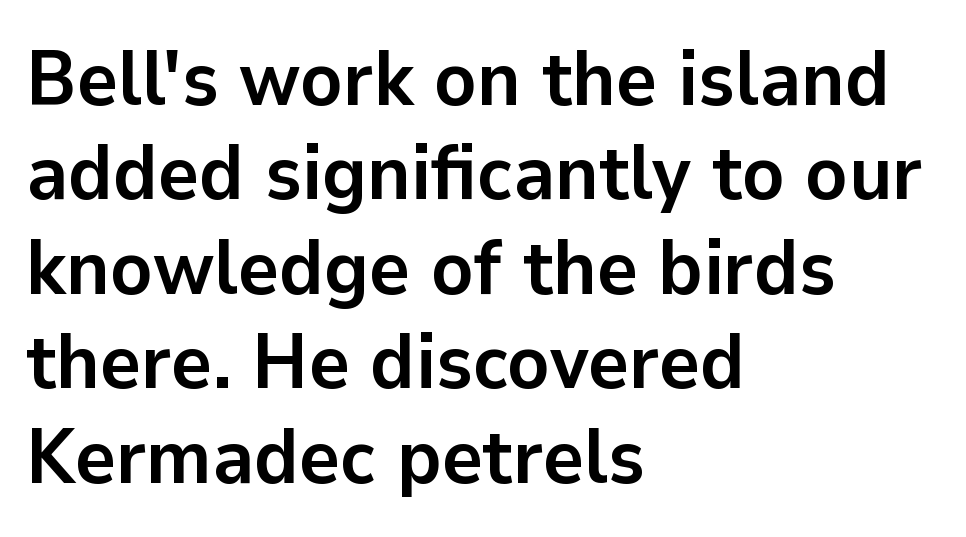
Look at the bottom of the vertical strokes: they stop flat, with no serifs. You could call the tracking neutral — neither tight nor loose. The passage is arranged the way most books set body copy — flush left. You could not count columns in this text — the font is proportionally spaced. You'd pick this weight for a headline — it's a proper bold.
